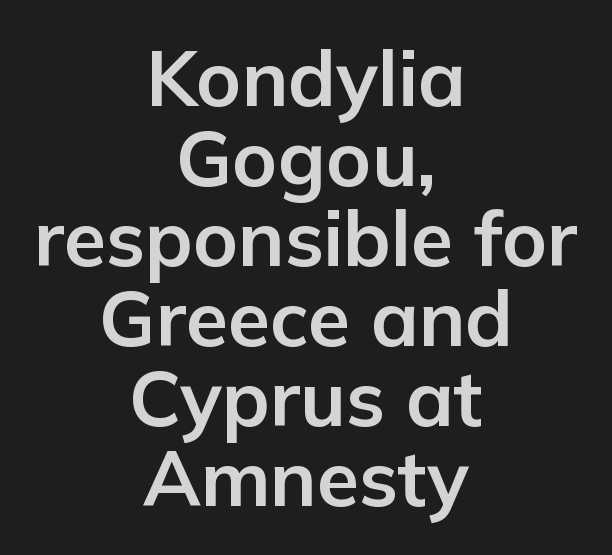
Every character sits straight up, as roman type does. Looks like regular typesetting: each glyph gets only the width it needs. The font is running at its bold setting. One-word summary of the alignment: center.
